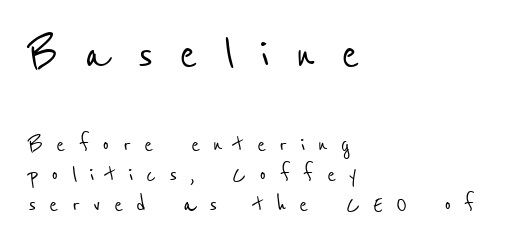
The image shows 54 px condensed sans-serif type; set left-aligned, tight line spacing (1.11x), unusually wide letter spacing (+0.48 em), not underlined; the first (top) block is 2.0x larger; low stroke contrast and a medium x-height.
